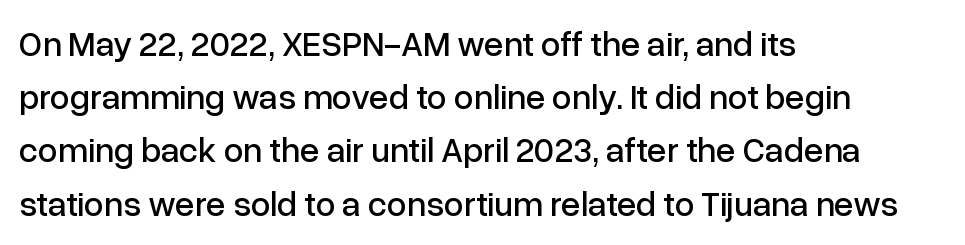
The image shows 35 px sans-serif type, upright; set left-aligned, normal line spacing (1.52x), normal letter spacing, not underlined; low stroke contrast and a medium x-height.
